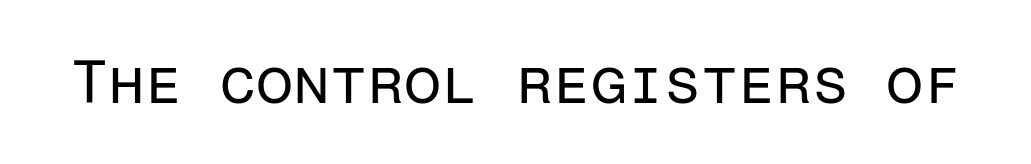
Fixed-width glyphs throughout — classic coding-font behaviour. How are the letters spaced? Ordinarily, with no added tracking. The axis of the letterforms is exactly vertical. A quiet, ordinary-to-light weight characterises the typeface.
